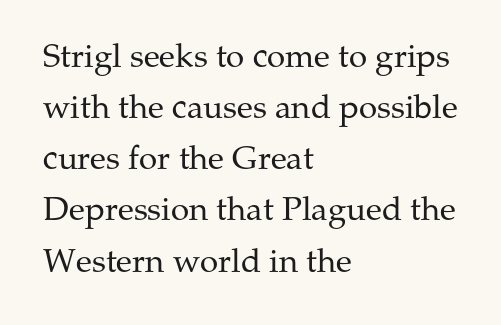
Q: Is the text bold? A: No.
Q: Is the text italic (slanted)? A: No, it is upright.
Q: Is the typeface a serif or a sans-serif typeface? A: Serif.
Q: Is the text underlined? A: No.
Q: How is the paragraph aligned? A: Left-aligned.
Q: Is the spacing between letters normal or unusually wide? A: Normal.
Q: Is the spacing between lines tight, normal or loose? A: Normal.
Q: Width (condensed, normal, or wide)? A: Normal.
Q: Stroke contrast? A: Medium.
Q: x-height? A: Medium.
Q: Monospaced? A: No.
